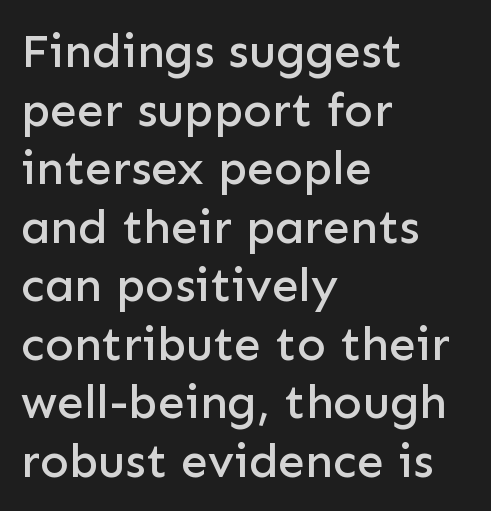
{"serif": "no", "italic": "no", "width": "normal", "stroke_contrast": "low", "x_height": "medium", "monospaced": "no", "underline": "no", "align": "left", "line_spacing_ratio": 1.22, "letter_spacing": "normal", "letter_spacing_em": 0.0, "glyph_px": 48}
